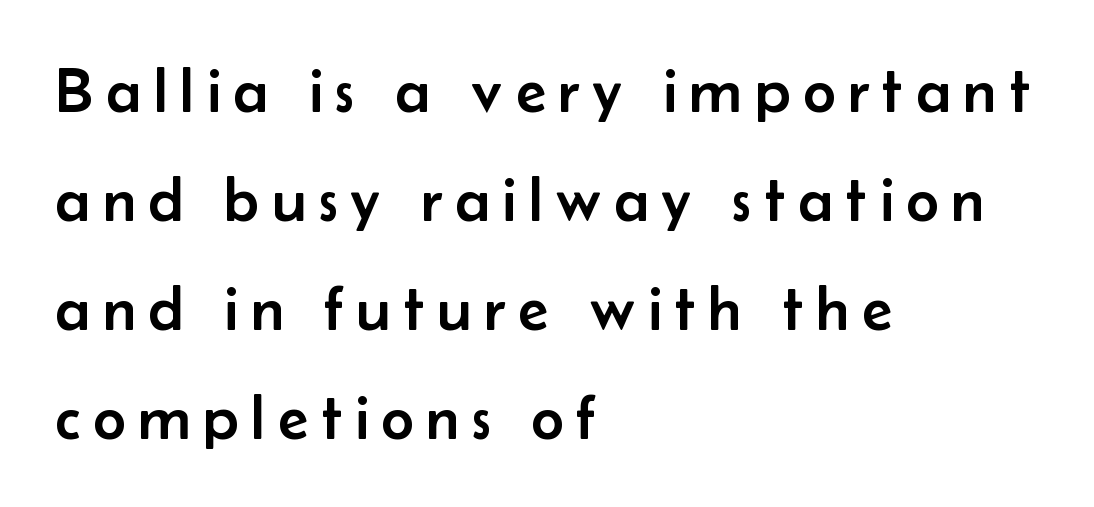
Q: Is the text italic (slanted)? A: No, it is upright.
Q: Is the typeface a serif or a sans-serif typeface? A: Sans-serif.
Q: Is the text underlined? A: No.
Q: How is the paragraph aligned? A: Left-aligned.
Q: Is the spacing between letters normal or unusually wide? A: Unusually wide.
Q: Width (condensed, normal, or wide)? A: Normal.
Q: Stroke contrast? A: Low.
Q: x-height? A: Small.
Q: Monospaced? A: No.
